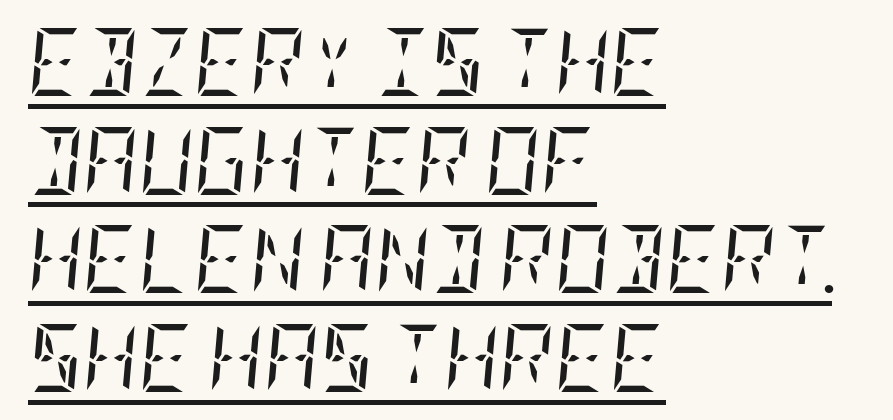
The image shows 68 px regular-weight, condensed serif type, italic (leaning right); set left-aligned, normal line spacing (1.45x), normal letter spacing, underlined; low stroke contrast and a large x-height.
